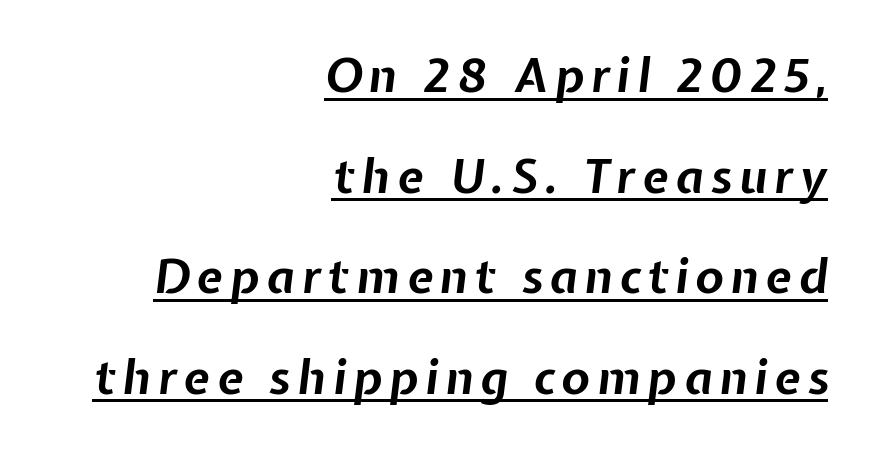
Q: Is the text bold? A: Yes.
Q: Is the text italic (slanted)? A: Yes, it leans right by about 7 degrees.
Q: Is the text underlined? A: Yes.
Q: How is the paragraph aligned? A: Right-aligned.
Q: Is the spacing between lines tight, normal or loose? A: Loose.
Q: Width (condensed, normal, or wide)? A: Normal.
Q: Stroke contrast? A: Low.
Q: x-height? A: Medium.
Q: Monospaced? A: No.
